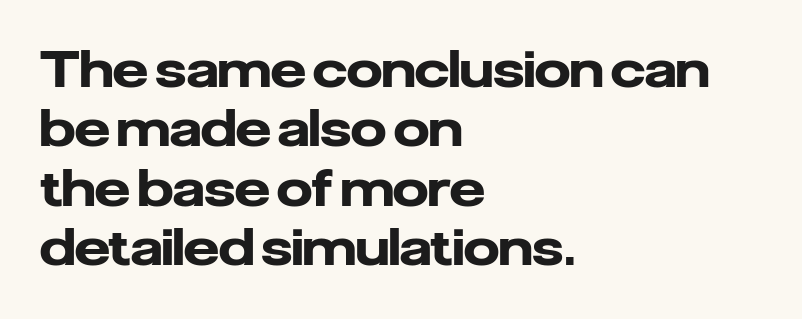
The image shows 50 px heavy sans-serif type, upright; set left-aligned, line spacing 1.19x, normal letter spacing, not underlined; low stroke contrast and a medium x-height.
